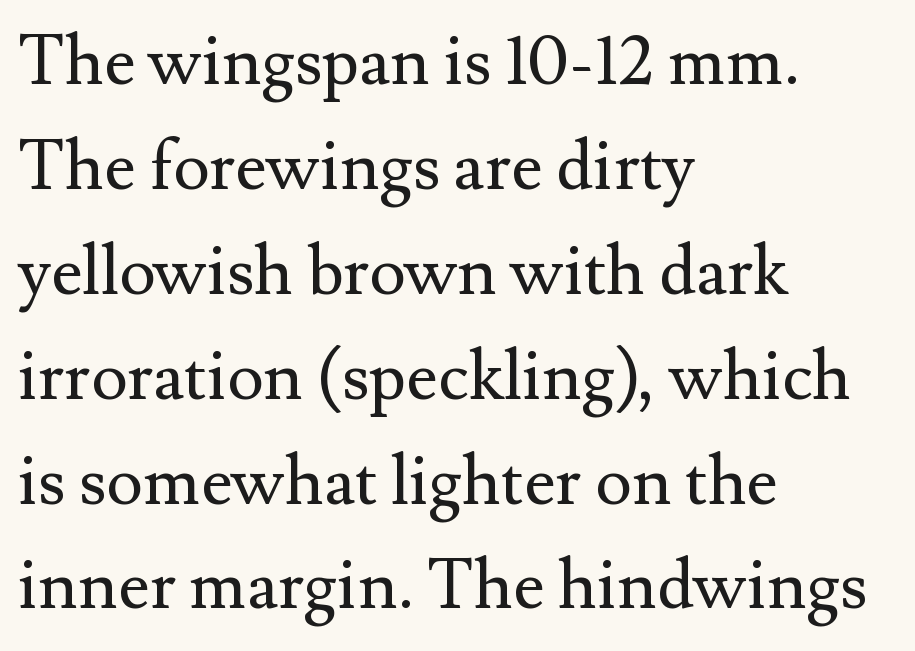
Rows of type keep a routine distance in the vertical direction. The baseline area is clear. Counters stay open thanks to moderate or lighter strokes. The face used here is proportionally spaced, like ordinary book or web type. The type family on display is of the serif kind.
